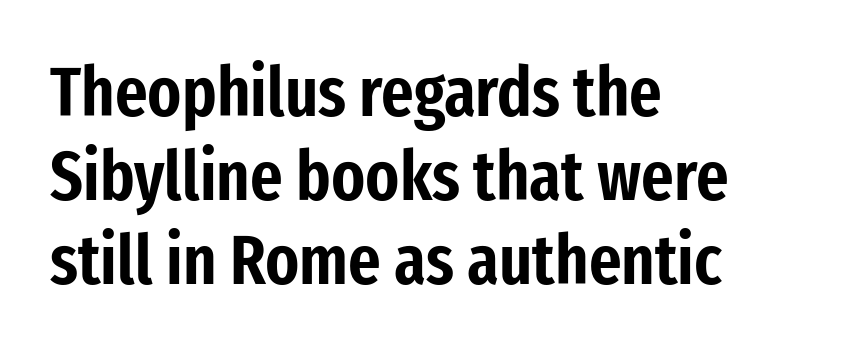
Q: Is the text italic (slanted)? A: No, it is upright.
Q: Is the typeface a serif or a sans-serif typeface? A: Sans-serif.
Q: Is the text underlined? A: No.
Q: How is the paragraph aligned? A: Left-aligned.
Q: Is the spacing between letters normal or unusually wide? A: Normal.
Q: Width (condensed, normal, or wide)? A: Condensed.
Q: Stroke contrast? A: Low.
Q: x-height? A: Medium.
Q: Monospaced? A: No.
